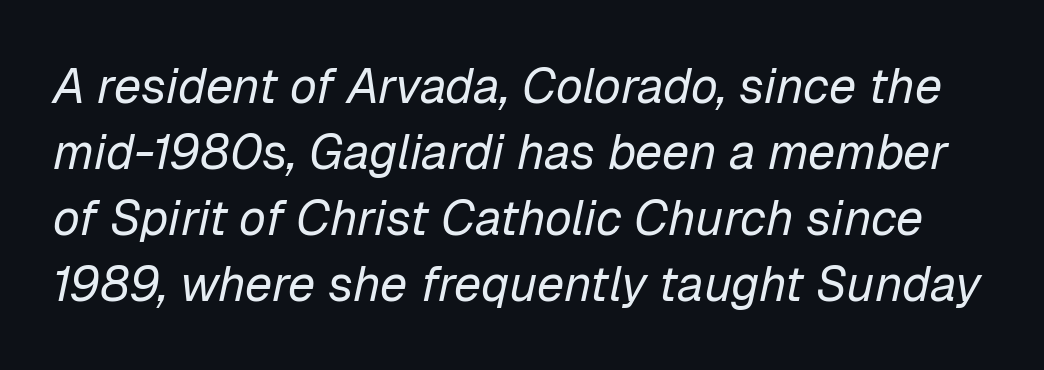
Q: Is the text bold? A: No.
Q: Is the text italic (slanted)? A: Yes, it leans right by about 12 degrees.
Q: Is the text underlined? A: No.
Q: Is the spacing between letters normal or unusually wide? A: Normal.
Q: Is the spacing between lines tight, normal or loose? A: Normal.
Q: Width (condensed, normal, or wide)? A: Normal.
Q: Stroke contrast? A: Low.
Q: x-height? A: Medium.
Q: Monospaced? A: No.
